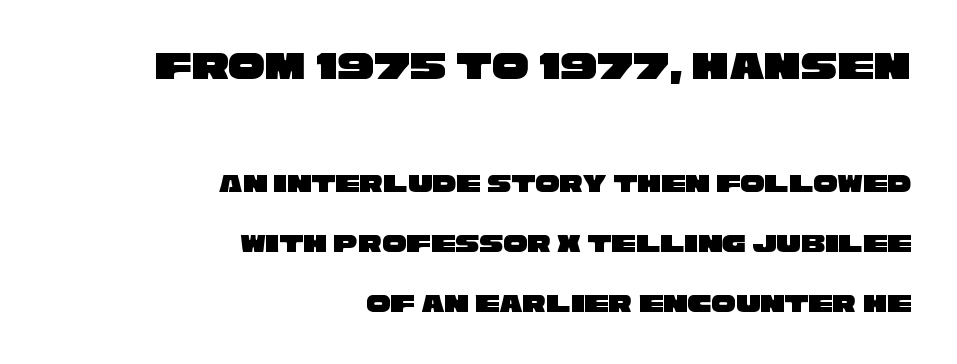
Each word holds together tightly as a unit, with standard inter-letter gaps. You could not count columns in this text — the font is proportionally spaced. The letters carry no serifs — their stems end cleanly without finishing strokes. The rendering anchors every line to the right-hand side.
